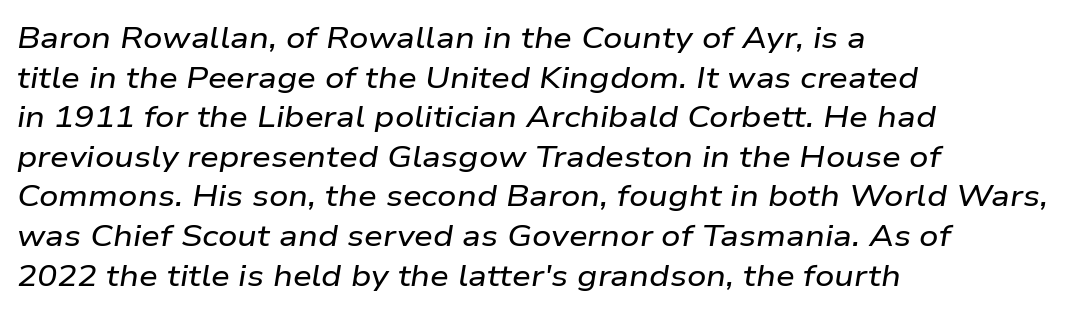
Q: Is the text italic (slanted)? A: Yes, it leans right by about 9 degrees.
Q: Is the text underlined? A: No.
Q: How is the paragraph aligned? A: Left-aligned.
Q: Is the spacing between letters normal or unusually wide? A: Normal.
Q: Is the spacing between lines tight, normal or loose? A: Normal.
Q: Width (condensed, normal, or wide)? A: Wide.
Q: Stroke contrast? A: Low.
Q: x-height? A: Medium.
Q: Monospaced? A: No.
